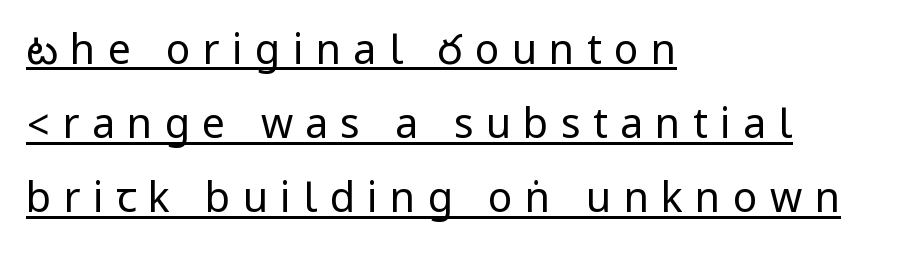
The image shows 41 px regular-weight, condensed sans-serif type, upright; set left-aligned, line spacing 1.81x, unusually wide letter spacing (+0.3 em), underlined; low stroke contrast.
